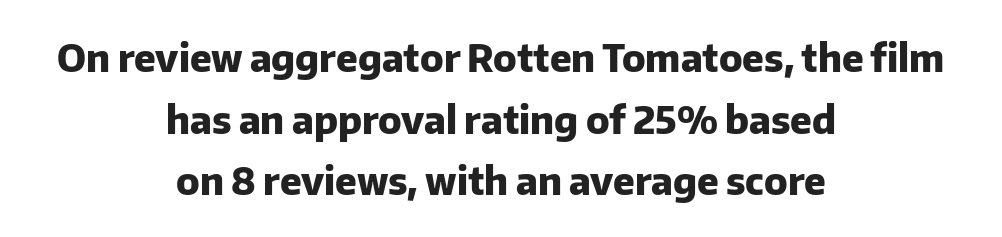
{"serif": "no", "italic": "no", "bold": "yes", "weight": "heavy", "width": "normal", "stroke_contrast": "low", "x_height": "medium", "monospaced": "no", "underline": "no", "align": "center", "line_spacing": "normal", "line_spacing_ratio": 1.62, "letter_spacing": "normal", "letter_spacing_em": 0.0, "glyph_px": 38}
